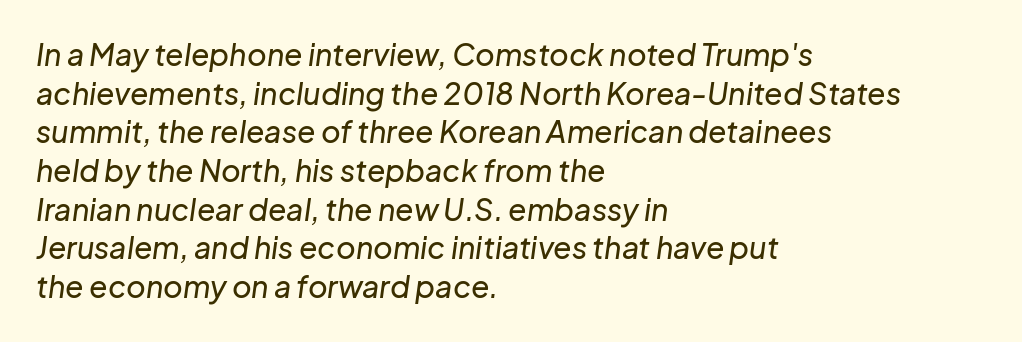
{"italic": "yes", "lean": "right", "slant_degrees": 8, "width": "normal", "stroke_contrast": "low", "x_height": "medium", "monospaced": "no", "underline": "no", "align": "left", "line_spacing": "normal", "line_spacing_ratio": 1.29, "letter_spacing": "normal", "letter_spacing_em": 0.0, "glyph_px": 30}
